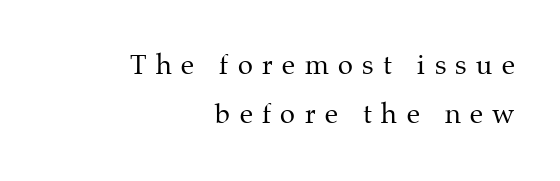
{"italic": "no", "bold": "no", "underline": "no", "align": "right", "line_spacing_ratio": 1.83, "letter_spacing": "wide", "letter_spacing_em": 0.35, "glyph_px": 27}
